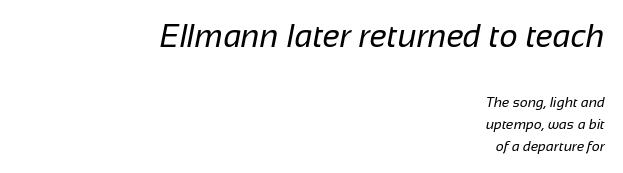
Q: Is the text bold? A: No.
Q: Is the typeface a serif or a sans-serif typeface? A: Sans-serif.
Q: Is the text underlined? A: No.
Q: How is the paragraph aligned? A: Right-aligned.
Q: Is the spacing between letters normal or unusually wide? A: Normal.
Q: Is the spacing between lines tight, normal or loose? A: Normal.
Q: Which block of text is set in a larger size, the first (top) or the second (bottom)? A: The first (top) one.
Q: Width (condensed, normal, or wide)? A: Normal.
Q: Stroke contrast? A: Low.
Q: x-height? A: Medium.
Q: Monospaced? A: No.
